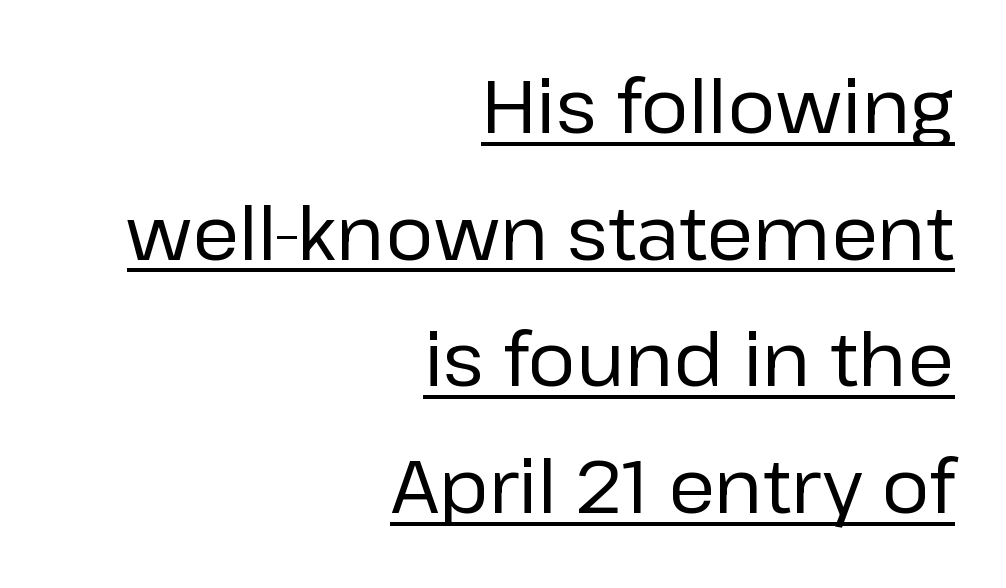
Q: Is the text bold? A: No.
Q: Is the text italic (slanted)? A: No, it is upright.
Q: Is the typeface a serif or a sans-serif typeface? A: Sans-serif.
Q: Is the text underlined? A: Yes.
Q: How is the paragraph aligned? A: Right-aligned.
Q: Is the spacing between letters normal or unusually wide? A: Normal.
Q: Is the spacing between lines tight, normal or loose? A: Normal.
Q: Width (condensed, normal, or wide)? A: Normal.
Q: Stroke contrast? A: Low.
Q: x-height? A: Medium.
Q: Monospaced? A: No.
